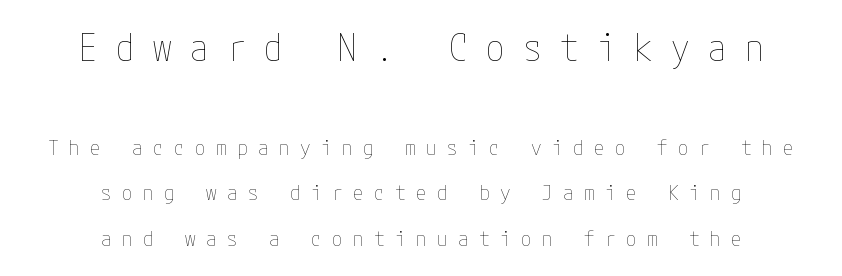
Nothing heavy about these letters — not bold at all. Descenders are the only things crossing below the line. Line spacing here is loose. The composition opens big and finishes small. Notice how the passage keeps no hard edge, just a central spine. Designer's note — italics off, roman on.
